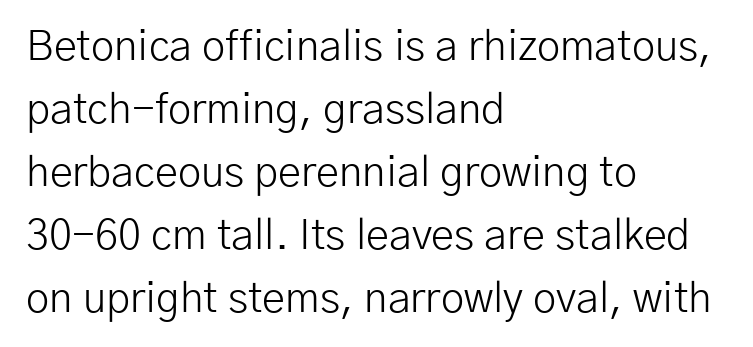
Q: Is the text bold? A: No.
Q: Is the text italic (slanted)? A: No, it is upright.
Q: Is the typeface a serif or a sans-serif typeface? A: Sans-serif.
Q: Is the text underlined? A: No.
Q: How is the paragraph aligned? A: Left-aligned.
Q: Is the spacing between letters normal or unusually wide? A: Normal.
Q: Is the spacing between lines tight, normal or loose? A: Normal.
Q: Width (condensed, normal, or wide)? A: Normal.
Q: Stroke contrast? A: Low.
Q: x-height? A: Medium.
Q: Monospaced? A: No.
